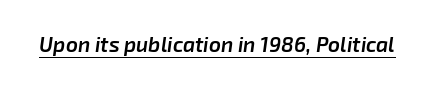
Firm but not heavy-handed strokes: this text is semibold. This rendering leaves character spacing at its baseline value. The typesetter has applied underlining to the passage shown. If you drew a line through each stem, it would be angled.
